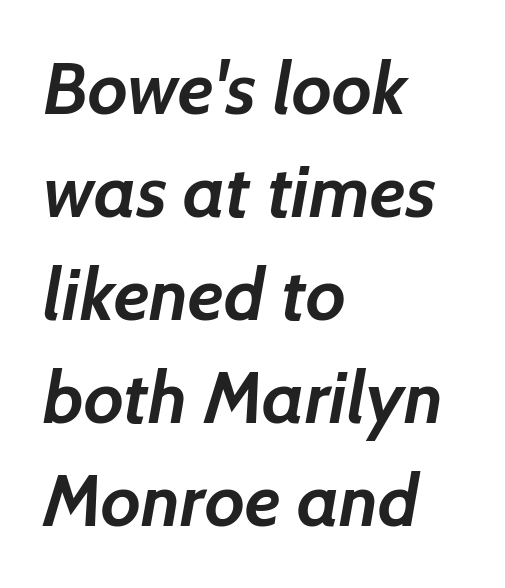
The image shows 73 px semibold sans-serif type; set left-aligned, normal line spacing (1.41x), normal letter spacing, not underlined; low stroke contrast and a medium x-height.
